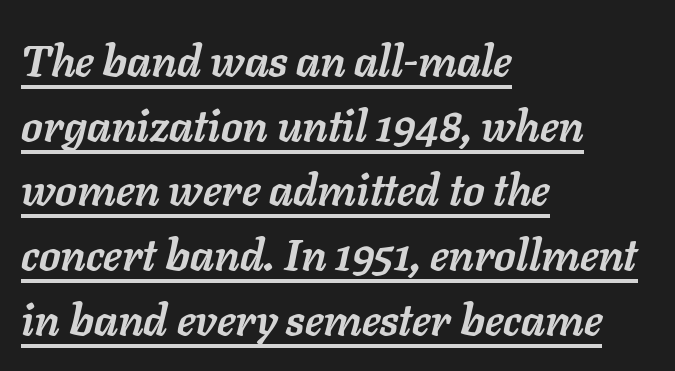
The image shows 44 px semibold type, italic (leaning right); set left-aligned, normal line spacing (1.47x), normal letter spacing, underlined; low stroke contrast and a medium x-height.
